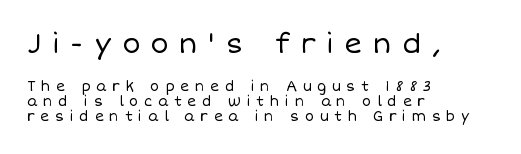
{"italic": "no", "bold": "no", "underline": "no", "align": "left", "line_spacing": "tight", "line_spacing_ratio": 1.07, "letter_spacing": "wide", "letter_spacing_em": 0.39, "larger_block": "first", "size_ratio": 1.93, "glyph_px": 27}
